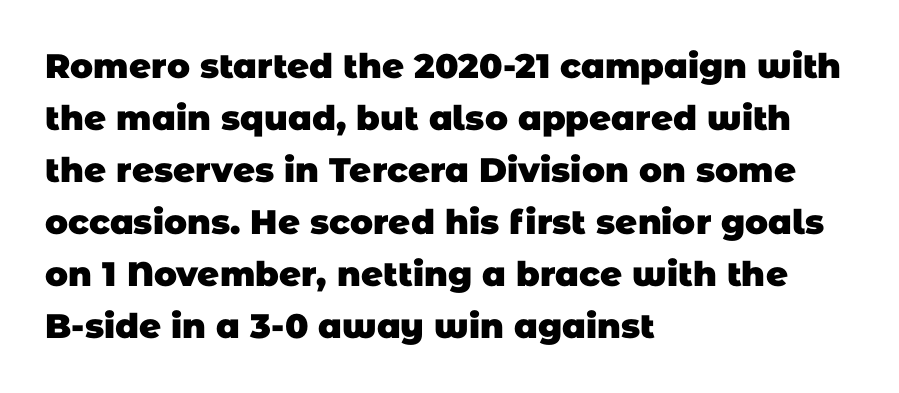
The image shows 34 px heavy sans-serif type; set left-aligned, normal line spacing (1.53x), normal letter spacing, not underlined; low stroke contrast and a large x-height.
